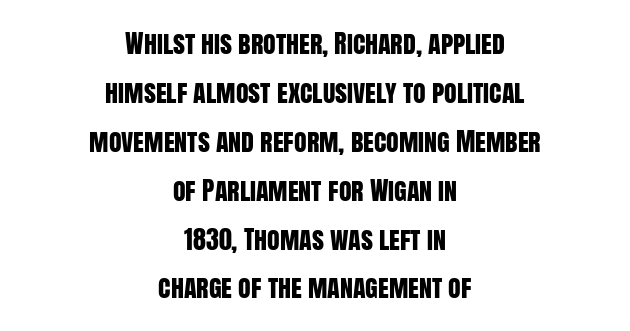
{"italic": "no", "underline": "no", "align": "center", "line_spacing_ratio": 1.88, "letter_spacing": "normal", "letter_spacing_em": 0.0, "glyph_px": 26}
